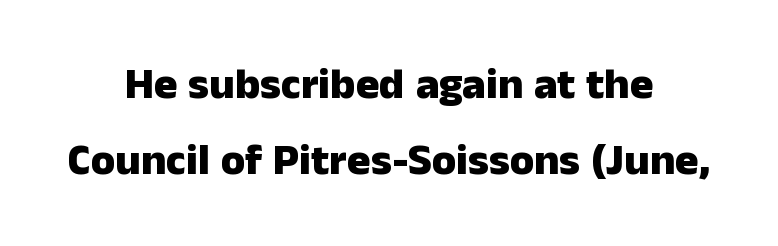
Caption: multi-line text, centered on the measure. On the weight axis this lands at bold, roughly 700. Designer's note — italics off, roman on. Honestly, the letter spacing is just normal — you wouldn't notice it. Character widths vary here, with narrow letters taking less room than wide ones. Stroke terminals: plain, sans-serif.
